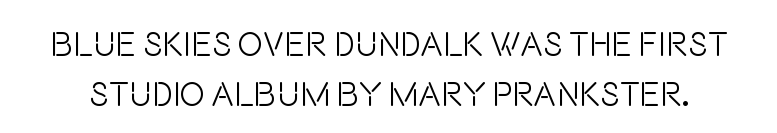
Q: Is the text bold? A: No.
Q: Is the text italic (slanted)? A: No, it is upright.
Q: Is the typeface a serif or a sans-serif typeface? A: Sans-serif.
Q: Is the text underlined? A: No.
Q: Is the spacing between letters normal or unusually wide? A: Normal.
Q: Is the spacing between lines tight, normal or loose? A: Normal.
Q: Width (condensed, normal, or wide)? A: Condensed.
Q: Stroke contrast? A: Low.
Q: x-height? A: Large.
Q: Monospaced? A: No.
